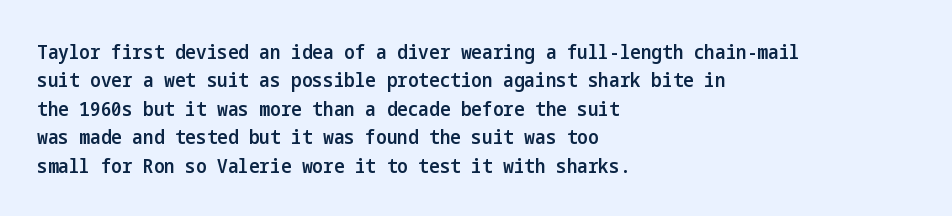
The image shows 20 px text type, upright; set left-aligned, normal line spacing (1.42x), normal letter spacing, not underlined.
